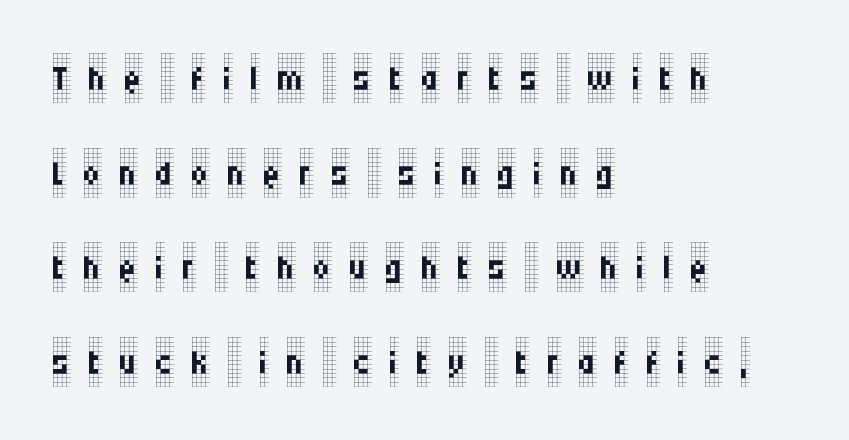
Q: Is the text bold? A: No.
Q: Is the text italic (slanted)? A: No, it is upright.
Q: Is the typeface a serif or a sans-serif typeface? A: Serif.
Q: Is the text underlined? A: No.
Q: How is the paragraph aligned? A: Left-aligned.
Q: Is the spacing between letters normal or unusually wide? A: Unusually wide.
Q: Is the spacing between lines tight, normal or loose? A: Loose.
Q: Width (condensed, normal, or wide)? A: Condensed.
Q: Stroke contrast? A: Low.
Q: x-height? A: Large.
Q: Monospaced? A: No.
